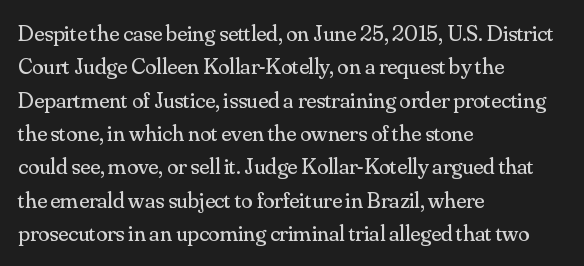
{"italic": "no", "bold": "no", "underline": "no", "align": "left", "line_spacing": "normal", "line_spacing_ratio": 1.45, "letter_spacing": "normal", "letter_spacing_em": 0.0, "glyph_px": 23}
